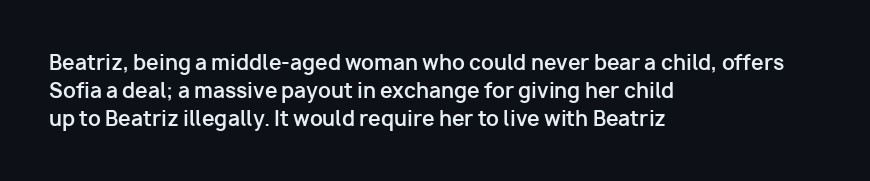
{"italic": "no", "bold": "yes", "underline": "no", "align": "left", "line_spacing": "normal", "line_spacing_ratio": 1.39, "letter_spacing": "normal", "letter_spacing_em": 0.0, "glyph_px": 20}
